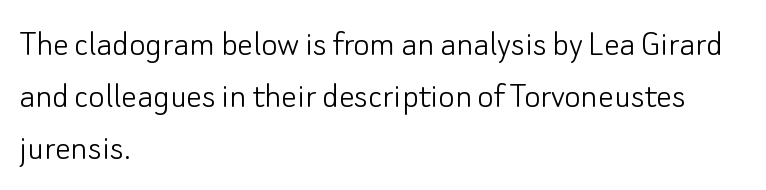
Q: Is the text bold? A: No.
Q: Is the text italic (slanted)? A: No, it is upright.
Q: Is the typeface a serif or a sans-serif typeface? A: Sans-serif.
Q: Is the text underlined? A: No.
Q: How is the paragraph aligned? A: Left-aligned.
Q: Is the spacing between letters normal or unusually wide? A: Normal.
Q: Is the spacing between lines tight, normal or loose? A: Normal.
Q: Width (condensed, normal, or wide)? A: Normal.
Q: Stroke contrast? A: Low.
Q: x-height? A: Small.
Q: Monospaced? A: No.
